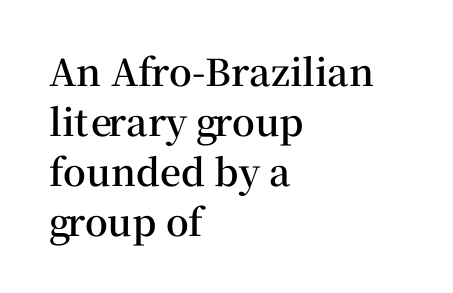
{"serif": "yes", "italic": "no", "bold": "semi", "weight": "semibold", "width": "normal", "stroke_contrast": "medium", "x_height": "medium", "monospaced": "no", "underline": "no", "align": "left", "line_spacing": "normal", "line_spacing_ratio": 1.35, "letter_spacing": "normal", "letter_spacing_em": 0.0, "glyph_px": 37}
